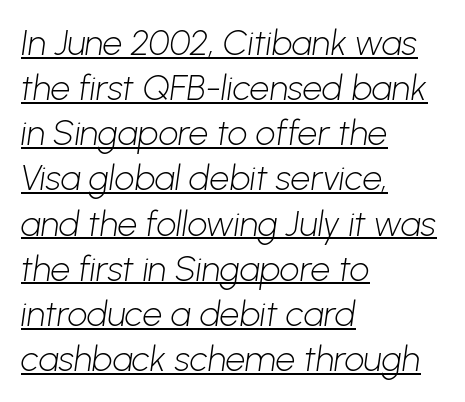
The image shows 35 px light sans-serif type; set left-aligned, normal line spacing (1.29x), normal letter spacing, underlined; low stroke contrast and a medium x-height.
